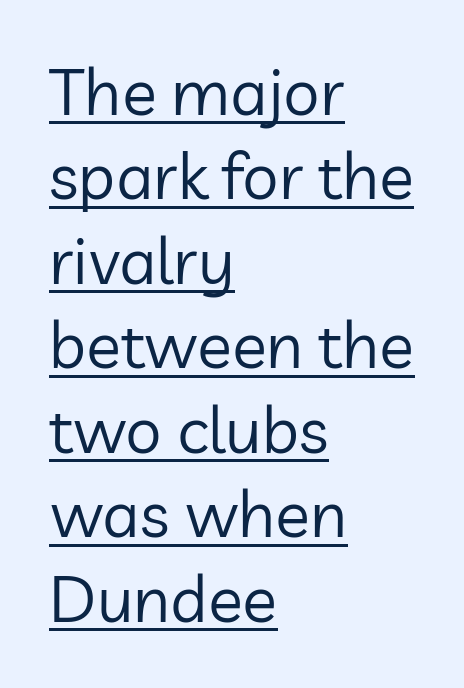
Q: Is the text bold? A: No.
Q: Is the text italic (slanted)? A: No, it is upright.
Q: Is the typeface a serif or a sans-serif typeface? A: Sans-serif.
Q: Is the text underlined? A: Yes.
Q: How is the paragraph aligned? A: Left-aligned.
Q: Is the spacing between letters normal or unusually wide? A: Normal.
Q: Is the spacing between lines tight, normal or loose? A: Normal.
Q: Width (condensed, normal, or wide)? A: Normal.
Q: Stroke contrast? A: Low.
Q: x-height? A: Medium.
Q: Monospaced? A: No.
